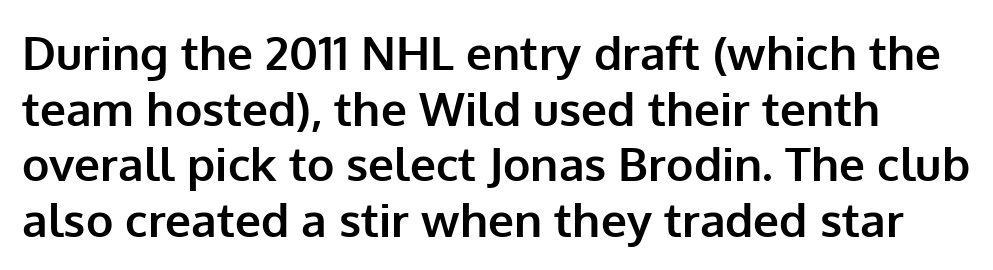
{"serif": "no", "italic": "no", "bold": "yes", "weight": "bold", "width": "normal", "stroke_contrast": "low", "x_height": "medium", "monospaced": "no", "underline": "no", "line_spacing_ratio": 1.21, "letter_spacing": "normal", "letter_spacing_em": 0.0, "glyph_px": 46}
